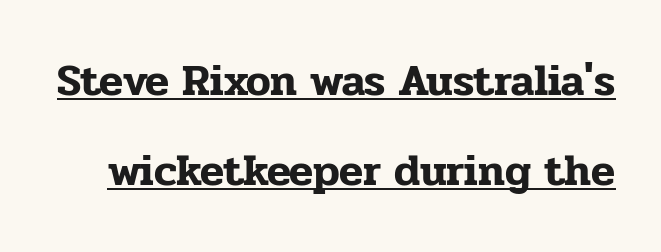
{"serif": "yes", "italic": "no", "width": "normal", "stroke_contrast": "low", "x_height": "medium", "monospaced": "no", "underline": "yes", "line_spacing": "loose", "line_spacing_ratio": 2.05, "letter_spacing": "normal", "letter_spacing_em": 0.0, "glyph_px": 44}
